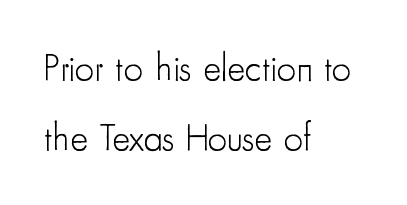
Q: Is the text bold? A: No.
Q: Is the text italic (slanted)? A: No, it is upright.
Q: Is the typeface a serif or a sans-serif typeface? A: Sans-serif.
Q: Is the text underlined? A: No.
Q: How is the paragraph aligned? A: Left-aligned.
Q: Is the spacing between letters normal or unusually wide? A: Normal.
Q: Width (condensed, normal, or wide)? A: Condensed.
Q: Stroke contrast? A: Low.
Q: x-height? A: Small.
Q: Monospaced? A: No.
